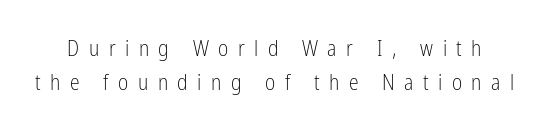
The image shows 22 px text type, upright; set normal line spacing (1.55x), unusually wide letter spacing (+0.43 em), not underlined.
